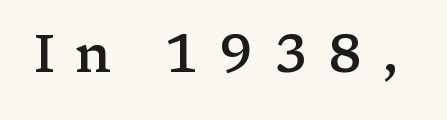
{"serif": "yes", "italic": "no", "bold": "semi", "weight": "semibold", "width": "wide", "stroke_contrast": "low", "x_height": "medium", "monospaced": "no", "underline": "no", "letter_spacing": "wide", "letter_spacing_em": 0.38, "glyph_px": 53}
